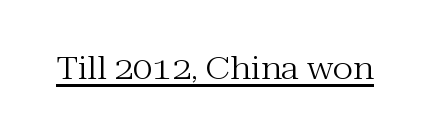
The image shows 31 px regular-weight serif type, upright; set normal letter spacing, underlined; medium stroke contrast and a medium x-height.
